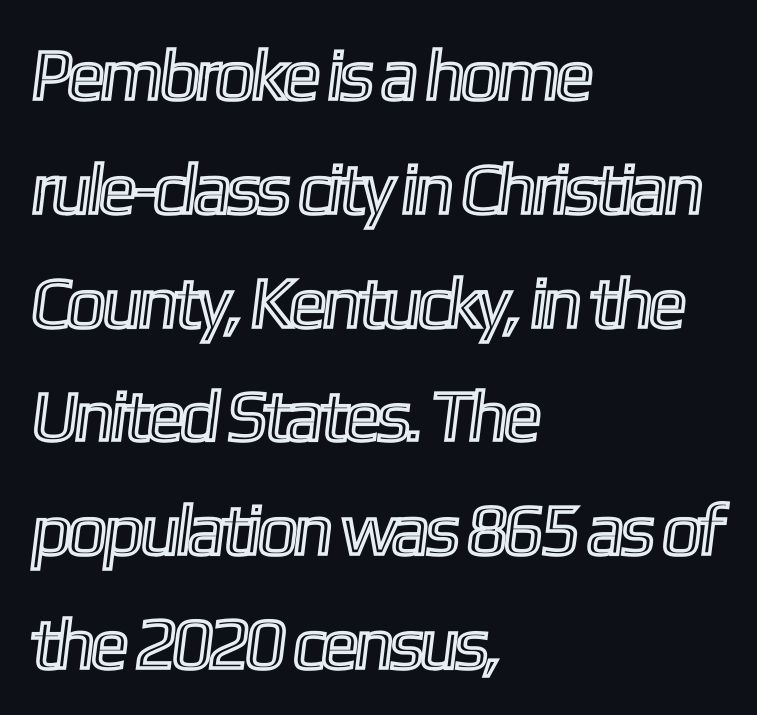
Q: Is the text underlined? A: No.
Q: How is the paragraph aligned? A: Left-aligned.
Q: Is the spacing between letters normal or unusually wide? A: Normal.
Q: Is the spacing between lines tight, normal or loose? A: Normal.
Q: Width (condensed, normal, or wide)? A: Condensed.
Q: x-height? A: Medium.
Q: Monospaced? A: No.
